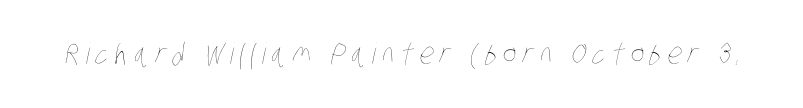
Q: Is the text bold? A: No.
Q: Is the text underlined? A: No.
Q: Is the spacing between letters normal or unusually wide? A: Unusually wide.
Q: Width (condensed, normal, or wide)? A: Condensed.
Q: Stroke contrast? A: Low.
Q: x-height? A: Large.
Q: Monospaced? A: No.
